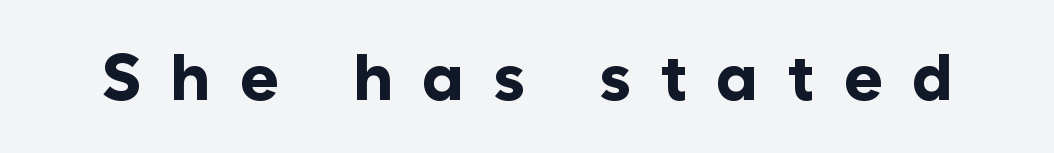
This sample uses an upright cut, with every glyph sitting square on the baseline. These lines are composed in type without serifs. You could only call the tracking loose — the letters float apart. Varying glyph widths throughout — classic text-font behaviour. The passage shown is emphatically bold.
